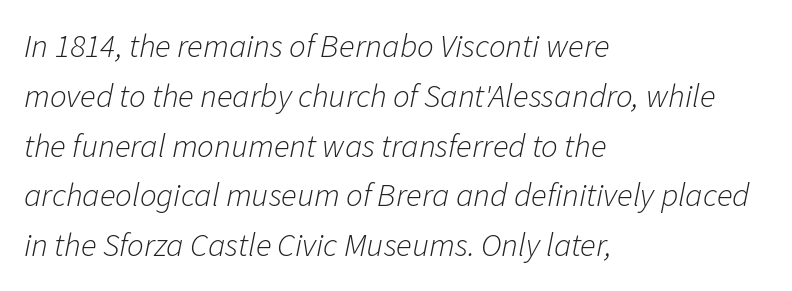
Q: Is the text bold? A: No.
Q: Is the text italic (slanted)? A: Yes, it leans right by about 11 degrees.
Q: Is the text underlined? A: No.
Q: How is the paragraph aligned? A: Left-aligned.
Q: Is the spacing between letters normal or unusually wide? A: Normal.
Q: Is the spacing between lines tight, normal or loose? A: Normal.
Q: Width (condensed, normal, or wide)? A: Normal.
Q: Stroke contrast? A: Low.
Q: x-height? A: Medium.
Q: Monospaced? A: No.
